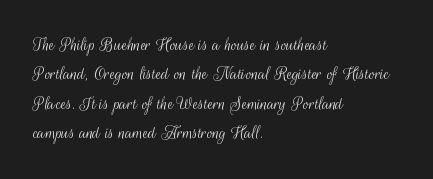
{"bold": "no", "underline": "no", "align": "left", "line_spacing": "normal", "line_spacing_ratio": 1.47, "letter_spacing": "normal", "letter_spacing_em": 0.0, "glyph_px": 20}
